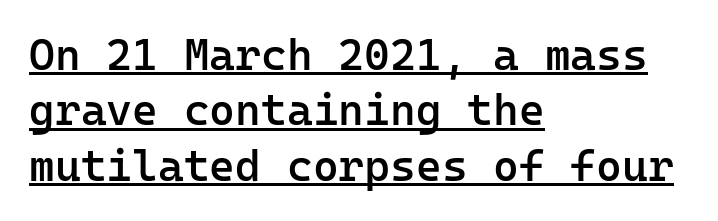
Q: Is the text bold? A: Semi-bold.
Q: Is the text italic (slanted)? A: No, it is upright.
Q: Is the typeface a serif or a sans-serif typeface? A: Sans-serif.
Q: Is the text underlined? A: Yes.
Q: How is the paragraph aligned? A: Left-aligned.
Q: Is the spacing between letters normal or unusually wide? A: Normal.
Q: Is the spacing between lines tight, normal or loose? A: Normal.
Q: Width (condensed, normal, or wide)? A: Normal.
Q: Stroke contrast? A: Low.
Q: x-height? A: Medium.
Q: Monospaced? A: Yes.
